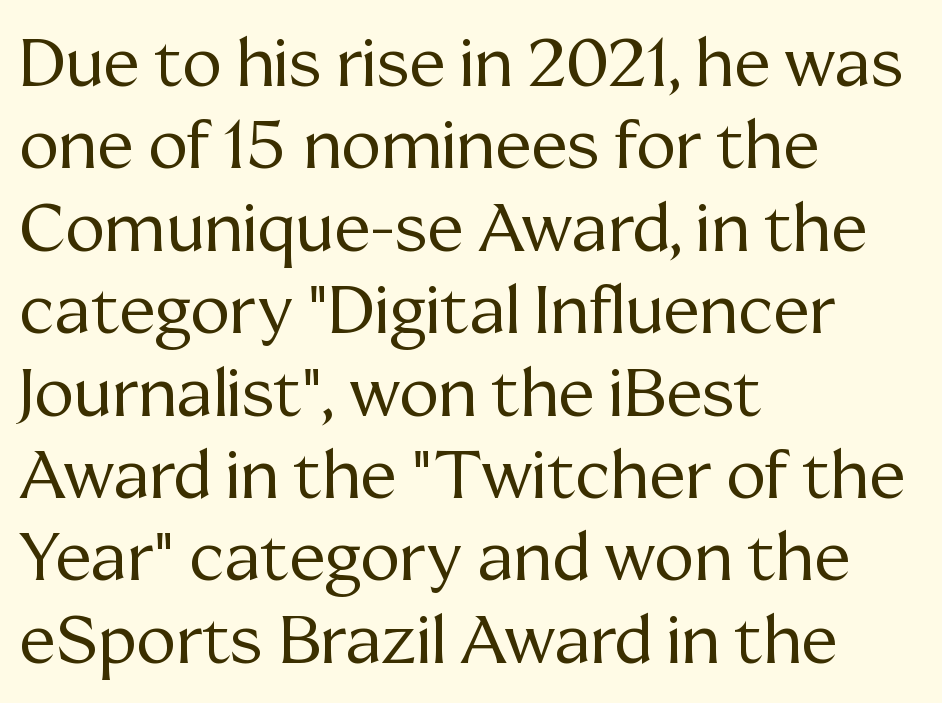
The image shows 67 px regular-weight serif type, upright; set left-aligned, line spacing 1.23x, normal letter spacing, not underlined; medium stroke contrast and a medium x-height.
